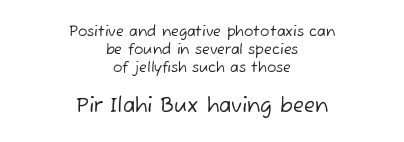
Here the glyphs are tracked normally, forming tight word shapes. Baseline-to-baseline distance is the conventional proportion of letter height. Is the block centered? Yes — each line is placed symmetrically about the middle. The face looks like a standard text weight, possibly lighter.
